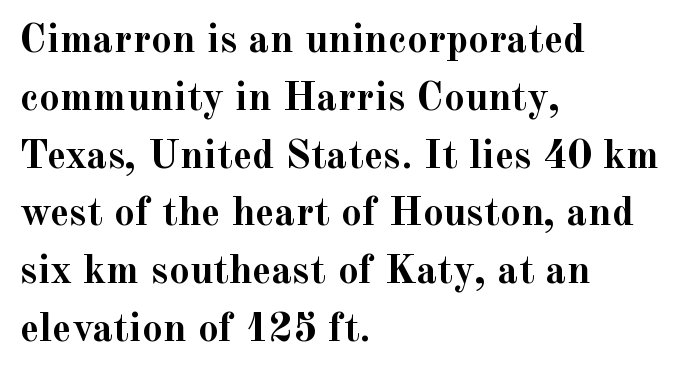
Default kerning and tracking; the words read as compact shapes. Heavy-handed strokes throughout: this text is bold. Serifs: yes, visible at the terminals of the letterforms. A typesetter would call this leading conventional body-copy spacing.
